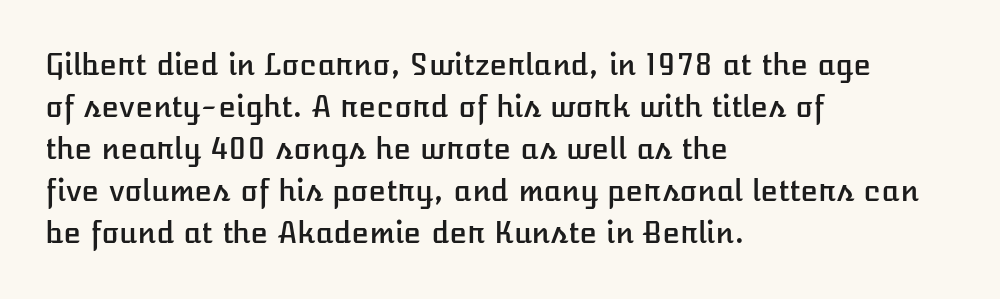
{"italic": "no", "width": "normal", "stroke_contrast": "low", "x_height": "medium", "monospaced": "no", "underline": "no", "align": "left", "line_spacing": "normal", "line_spacing_ratio": 1.45, "letter_spacing": "normal", "letter_spacing_em": 0.0, "glyph_px": 29}
